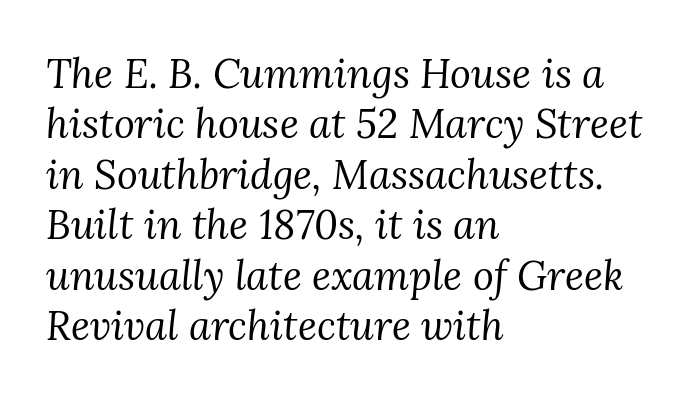
The image shows 40 px regular-weight serif type, italic (leaning right); set left-aligned, normal line spacing (1.26x), normal letter spacing, not underlined; medium stroke contrast and a medium x-height.
